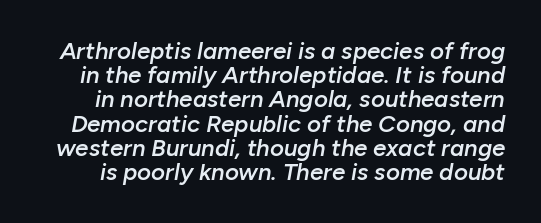
{"italic": "yes", "lean": "right", "slant_degrees": 10, "bold": "semi", "underline": "no", "line_spacing": "tight", "line_spacing_ratio": 1.01, "letter_spacing": "normal", "letter_spacing_em": 0.0, "glyph_px": 24}
